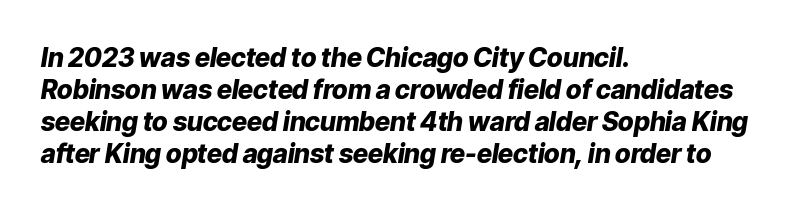
The image shows 26 px bold type, italic (leaning right); set left-aligned, line spacing 1.23x, normal letter spacing, not underlined.
